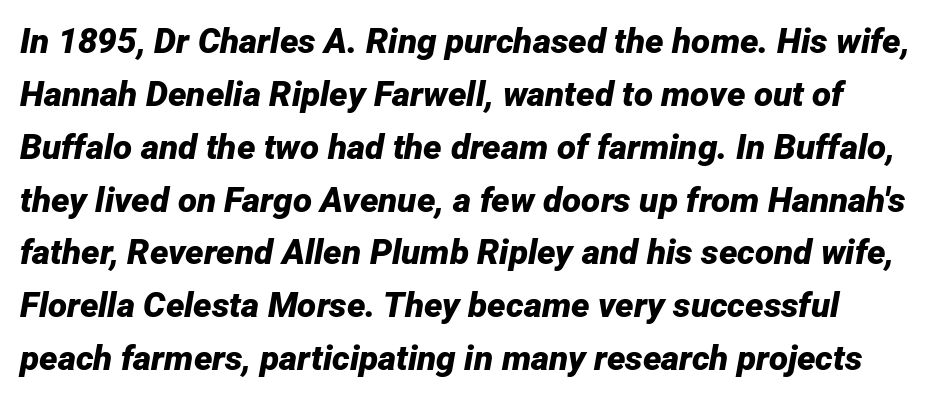
Q: Is the text bold? A: Yes.
Q: Is the text italic (slanted)? A: Yes, it leans right by about 12 degrees.
Q: Is the text underlined? A: No.
Q: Is the spacing between letters normal or unusually wide? A: Normal.
Q: Is the spacing between lines tight, normal or loose? A: Normal.
Q: Width (condensed, normal, or wide)? A: Normal.
Q: Stroke contrast? A: Low.
Q: x-height? A: Medium.
Q: Monospaced? A: No.
